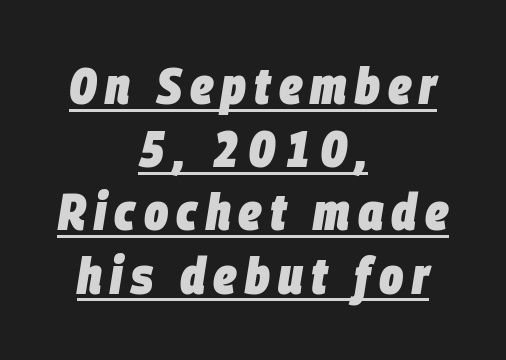
{"italic": "yes", "lean": "right", "slant_degrees": 9, "bold": "yes", "weight": "heavy", "width": "condensed", "stroke_contrast": "low", "x_height": "large", "monospaced": "no", "underline": "yes", "align": "center", "line_spacing_ratio": 1.24, "glyph_px": 51}
